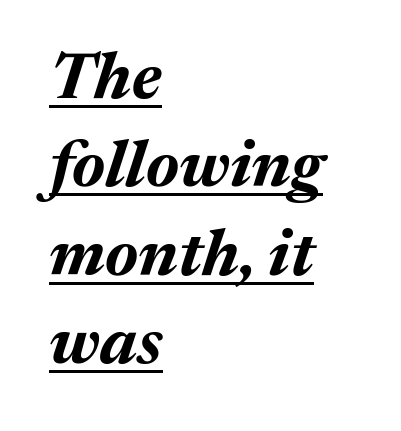
{"italic": "yes", "lean": "right", "slant_degrees": 17, "bold": "yes", "weight": "bold", "width": "normal", "stroke_contrast": "medium", "x_height": "medium", "monospaced": "no", "underline": "yes", "align": "left", "line_spacing": "normal", "line_spacing_ratio": 1.34, "letter_spacing": "normal", "letter_spacing_em": 0.0, "glyph_px": 66}
